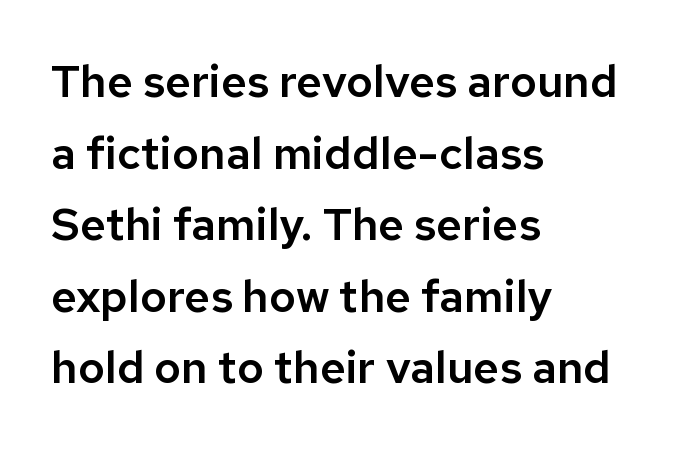
Q: Is the text italic (slanted)? A: No, it is upright.
Q: Is the typeface a serif or a sans-serif typeface? A: Sans-serif.
Q: Is the text underlined? A: No.
Q: How is the paragraph aligned? A: Left-aligned.
Q: Is the spacing between letters normal or unusually wide? A: Normal.
Q: Is the spacing between lines tight, normal or loose? A: Normal.
Q: Width (condensed, normal, or wide)? A: Normal.
Q: Stroke contrast? A: Low.
Q: x-height? A: Medium.
Q: Monospaced? A: No.
